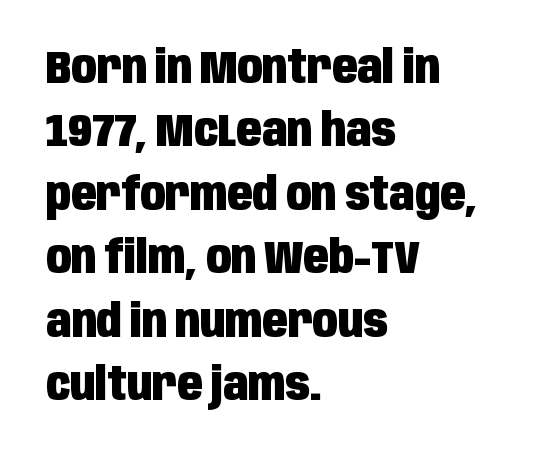
{"serif": "no", "italic": "no", "bold": "yes", "weight": "heavy", "width": "condensed", "stroke_contrast": "low", "x_height": "large", "monospaced": "no", "underline": "no", "align": "left", "line_spacing": "normal", "line_spacing_ratio": 1.38, "letter_spacing": "normal", "letter_spacing_em": 0.0, "glyph_px": 46}
